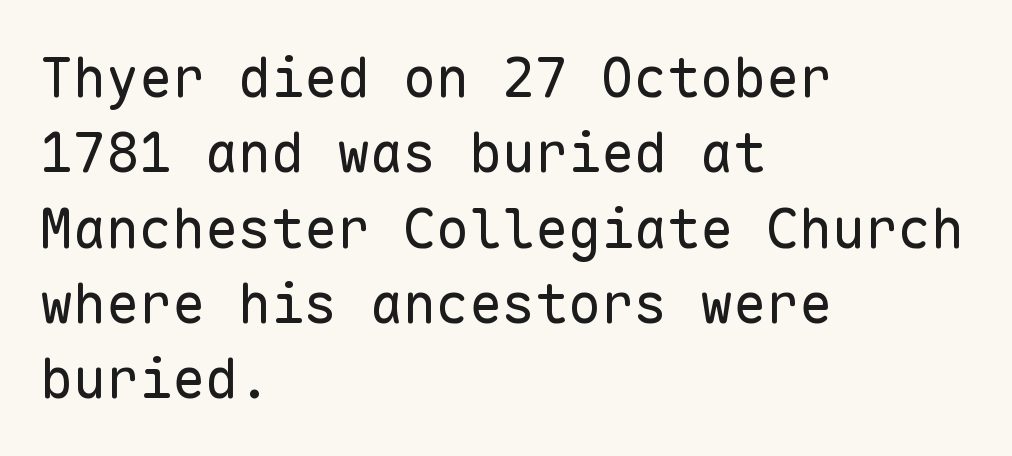
The image shows 55 px regular-weight sans-serif type, upright, monospaced; set left-aligned, normal line spacing (1.37x), normal letter spacing, not underlined; low stroke contrast and a medium x-height.
